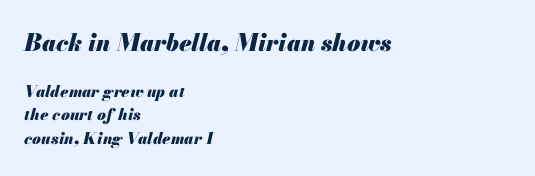
The image shows 24 px bold type, italic (leaning right); set left-aligned, normal line spacing (1.48x), normal letter spacing, not underlined; the first (top) block is 1.5x larger.
